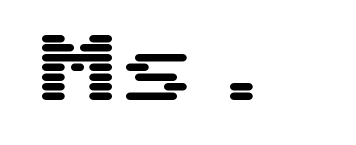
{"serif": "no", "italic": "no", "width": "wide", "stroke_contrast": "medium", "x_height": "medium", "underline": "no", "glyph_px": 76}
